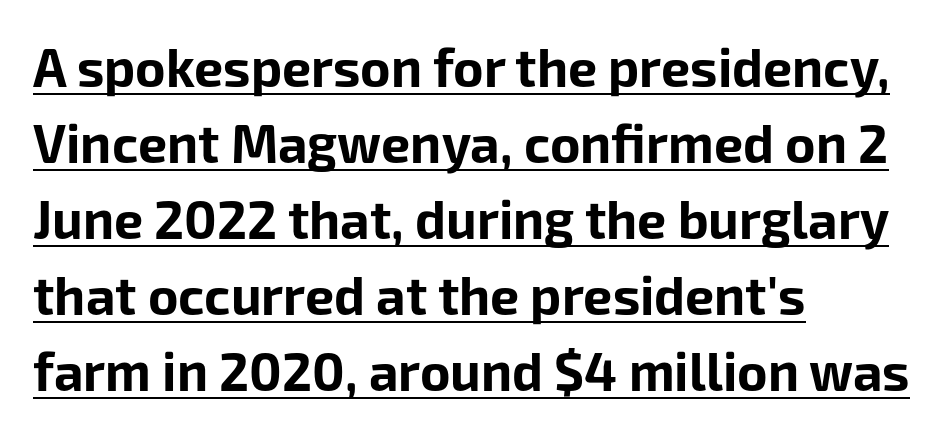
The image shows 52 px bold sans-serif type, upright; set left-aligned, normal line spacing (1.46x), normal letter spacing, underlined; low stroke contrast and a medium x-height.
